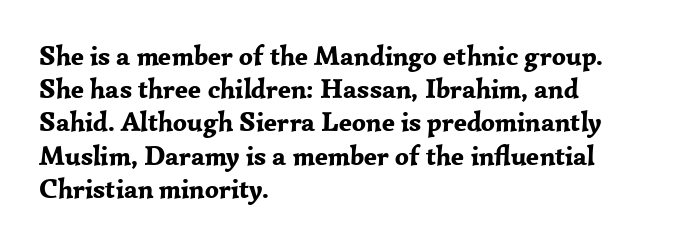
{"italic": "no", "bold": "yes", "underline": "no", "align": "left", "line_spacing_ratio": 1.23, "letter_spacing": "normal", "letter_spacing_em": 0.0, "glyph_px": 27}
